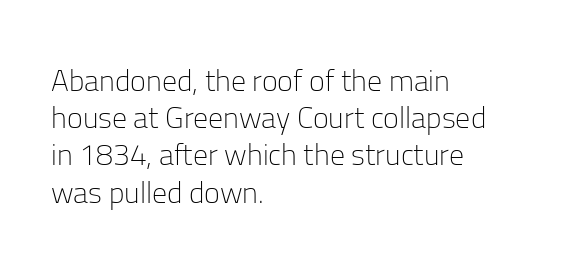
{"serif": "no", "italic": "no", "bold": "no", "weight": "light", "width": "normal", "stroke_contrast": "low", "x_height": "medium", "monospaced": "no", "underline": "no", "align": "left", "line_spacing_ratio": 1.24, "letter_spacing": "normal", "letter_spacing_em": 0.0, "glyph_px": 30}
